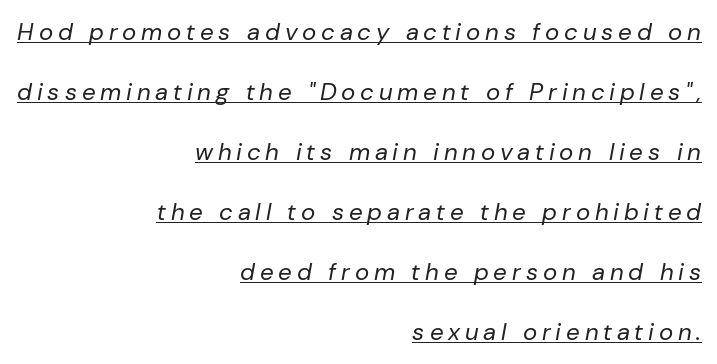
The image shows 24 px text type, italic (leaning right); set right-aligned, loose line spacing (2.5x), unusually wide letter spacing (+0.2 em), underlined.
